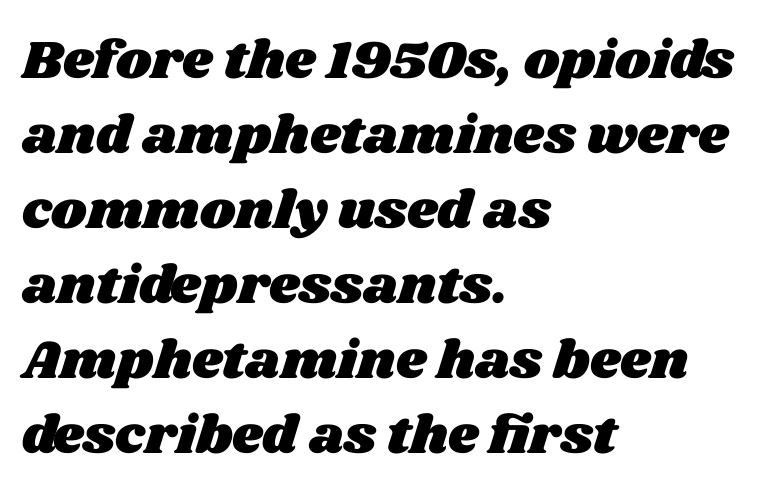
The rendering uses natural spacing where letterforms have individual widths. Where is the straight margin? On the left. Glance below the letters and you will spot only blank space. The face used here is rendered with its standard letterfit. Leading matches the norm, producing a regular column.
